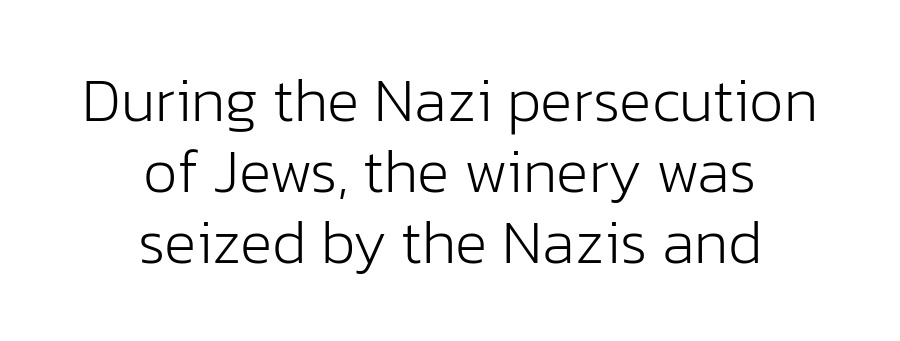
The image shows 61 px light sans-serif type, upright; set centered, line spacing 1.16x, normal letter spacing, not underlined; low stroke contrast and a medium x-height.
